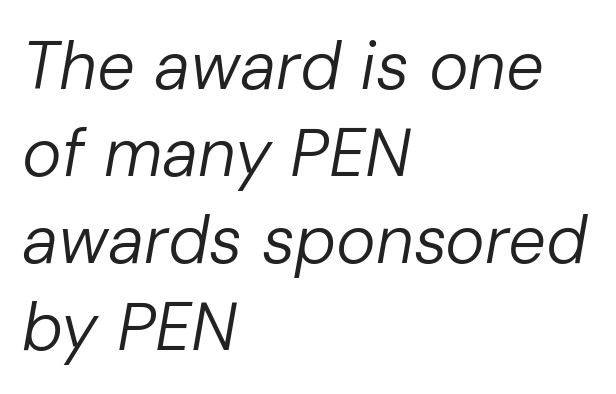
Q: Is the text bold? A: No.
Q: Is the text italic (slanted)? A: Yes, it leans right by about 10 degrees.
Q: Is the text underlined? A: No.
Q: How is the paragraph aligned? A: Left-aligned.
Q: Is the spacing between letters normal or unusually wide? A: Normal.
Q: Is the spacing between lines tight, normal or loose? A: Normal.
Q: Width (condensed, normal, or wide)? A: Normal.
Q: Stroke contrast? A: Low.
Q: x-height? A: Medium.
Q: Monospaced? A: No.
